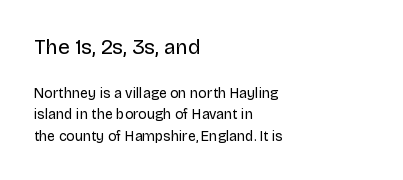
The image shows 21 px text type, upright; set left-aligned, normal line spacing (1.56x), normal letter spacing, not underlined; the first (top) block is 1.5x larger.
